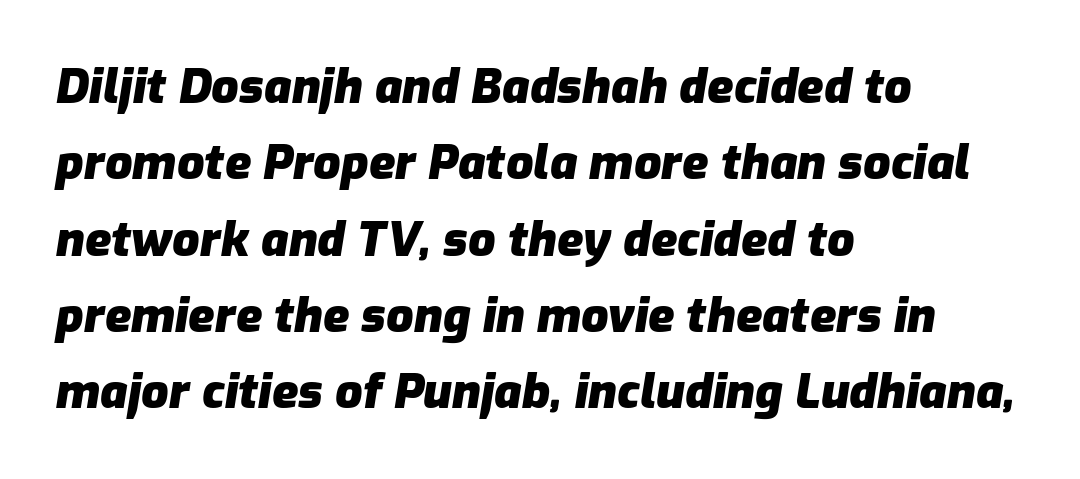
{"italic": "yes", "lean": "right", "slant_degrees": 9, "bold": "yes", "weight": "heavy", "width": "normal", "stroke_contrast": "low", "x_height": "medium", "monospaced": "no", "underline": "no", "align": "left", "line_spacing": "normal", "line_spacing_ratio": 1.59, "letter_spacing": "normal", "letter_spacing_em": 0.0, "glyph_px": 48}
